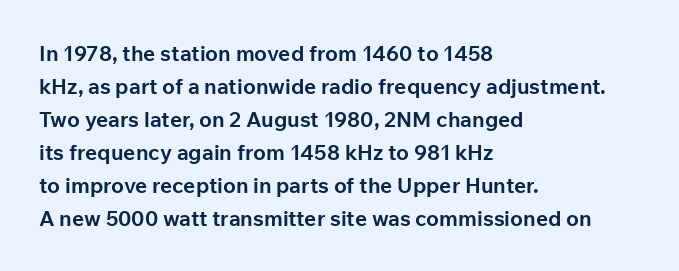
Q: Is the text bold? A: Yes.
Q: Is the text italic (slanted)? A: No, it is upright.
Q: Is the text underlined? A: No.
Q: How is the paragraph aligned? A: Left-aligned.
Q: Is the spacing between letters normal or unusually wide? A: Normal.
Q: Is the spacing between lines tight, normal or loose? A: Normal.
